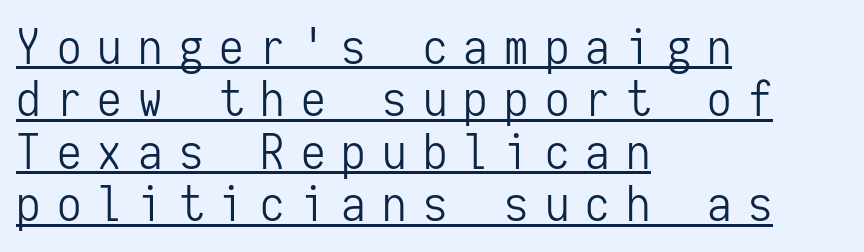
The image shows 49 px light, condensed sans-serif type, upright, monospaced; set left-aligned, tight line spacing (1.07x), unusually wide letter spacing (+0.33 em), underlined; low stroke contrast and a medium x-height.
